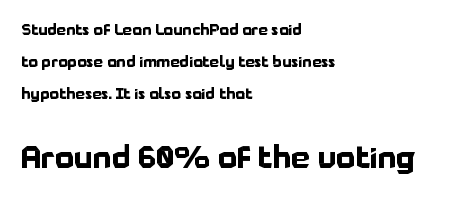
{"serif": "no", "italic": "no", "bold": "yes", "weight": "bold", "width": "normal", "stroke_contrast": "low", "x_height": "medium", "monospaced": "no", "underline": "no", "align": "left", "line_spacing": "loose", "line_spacing_ratio": 2.13, "letter_spacing": "normal", "letter_spacing_em": 0.0, "larger_block": "second", "size_ratio": 2.0, "glyph_px": 30}
